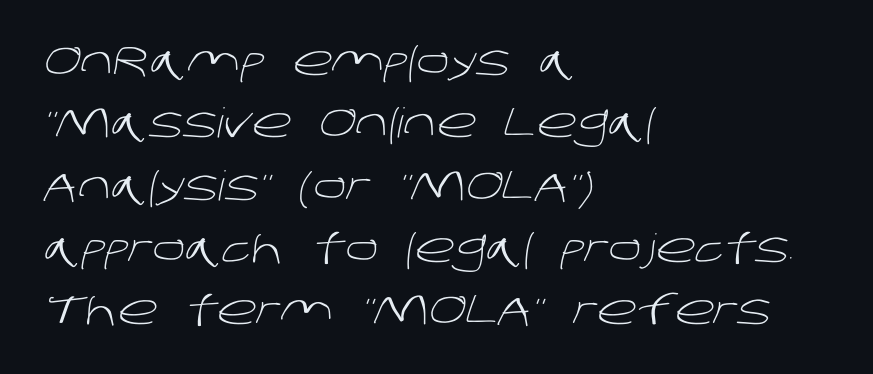
{"serif": "no", "bold": "no", "weight": "light", "width": "normal", "stroke_contrast": "low", "x_height": "large", "monospaced": "no", "underline": "no", "align": "left", "line_spacing": "normal", "line_spacing_ratio": 1.52, "letter_spacing": "normal", "letter_spacing_em": 0.0, "glyph_px": 41}
